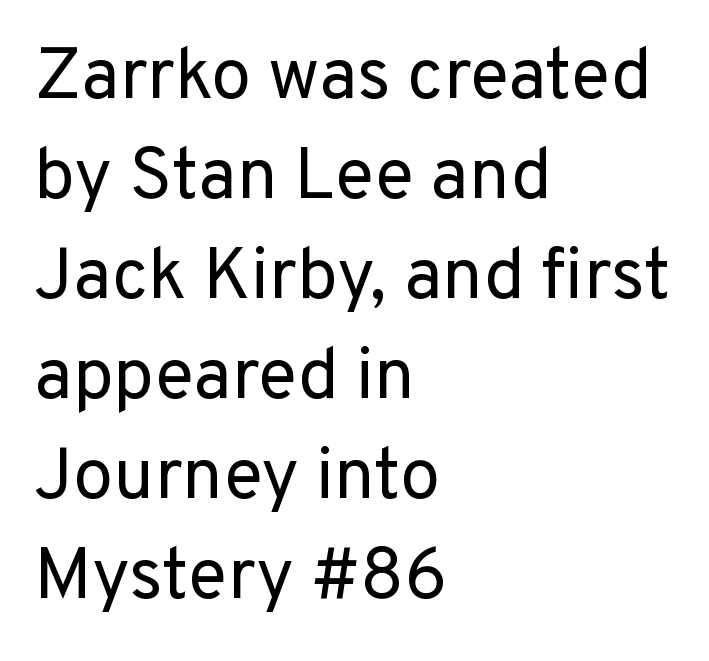
The image shows 72 px regular-weight sans-serif type, upright; set left-aligned, normal line spacing (1.39x), normal letter spacing, not underlined; low stroke contrast and a medium x-height.
